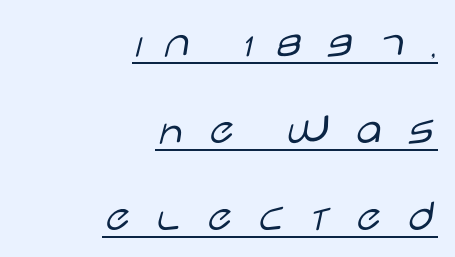
Q: Is the text bold? A: No.
Q: Is the text italic (slanted)? A: Yes.
Q: Is the typeface a serif or a sans-serif typeface? A: Sans-serif.
Q: Is the text underlined? A: Yes.
Q: How is the paragraph aligned? A: Right-aligned.
Q: Is the spacing between letters normal or unusually wide? A: Unusually wide.
Q: Width (condensed, normal, or wide)? A: Wide.
Q: Stroke contrast? A: Low.
Q: x-height? A: Large.
Q: Monospaced? A: No.
